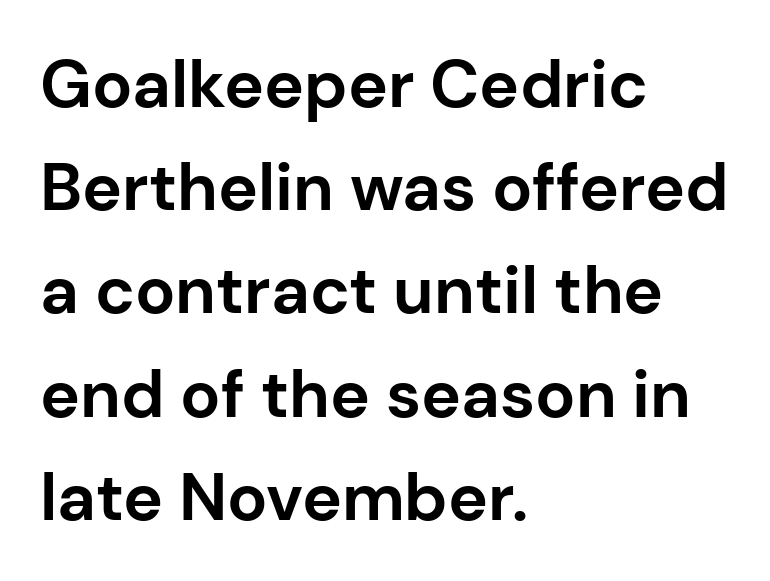
The image shows 67 px bold sans-serif type, upright; set left-aligned, normal line spacing (1.54x), normal letter spacing, not underlined; low stroke contrast and a medium x-height.
